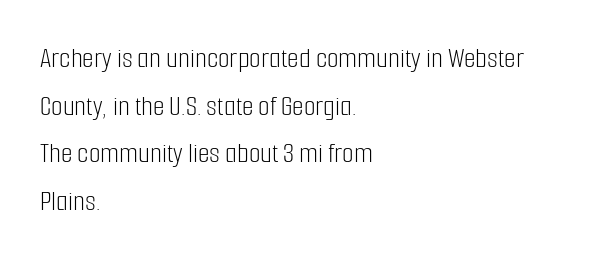
Q: Is the text bold? A: No.
Q: Is the text italic (slanted)? A: No, it is upright.
Q: Is the typeface a serif or a sans-serif typeface? A: Sans-serif.
Q: Is the text underlined? A: No.
Q: How is the paragraph aligned? A: Left-aligned.
Q: Is the spacing between letters normal or unusually wide? A: Normal.
Q: Is the spacing between lines tight, normal or loose? A: Normal.
Q: Width (condensed, normal, or wide)? A: Condensed.
Q: Stroke contrast? A: Low.
Q: x-height? A: Medium.
Q: Monospaced? A: No.
